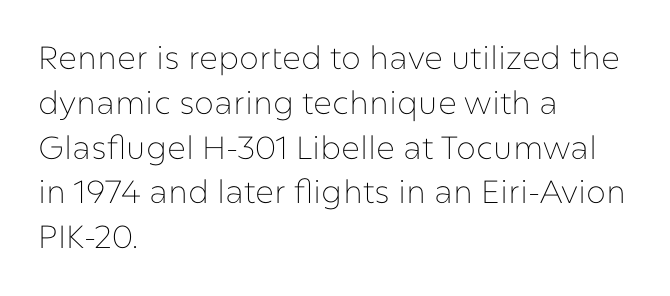
The image shows 32 px thin sans-serif type, upright; set left-aligned, normal line spacing (1.4x), normal letter spacing, not underlined; low stroke contrast and a medium x-height.
